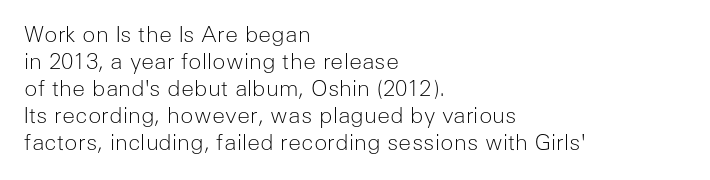
The image shows 22 px text type, upright; set left-aligned, line spacing 1.23x, normal letter spacing, not underlined.
